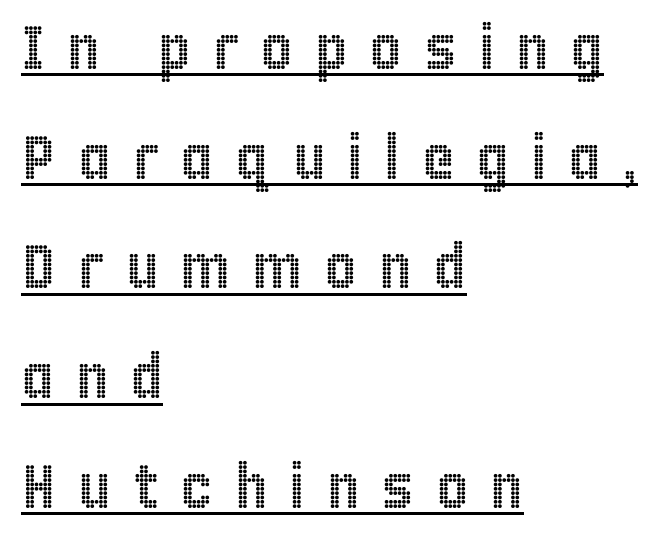
The image shows 62 px condensed type, upright; set left-aligned, line spacing 1.77x, unusually wide letter spacing (+0.35 em), underlined; a large x-height.
